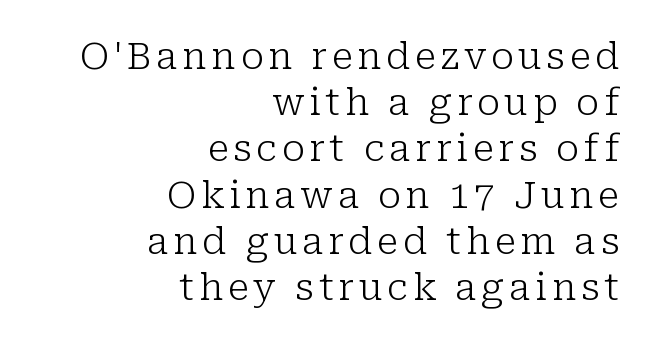
These lines are rendered in a variable-pitch font. Notice how the stems are strictly vertical — no italics here. In CSS terms this would be text-align: right. The letters look calm and open, with moderate or lighter stems. Vertically, the passage feels balanced, rows spaced as you'd expect. The type family on display is of the serif kind.
